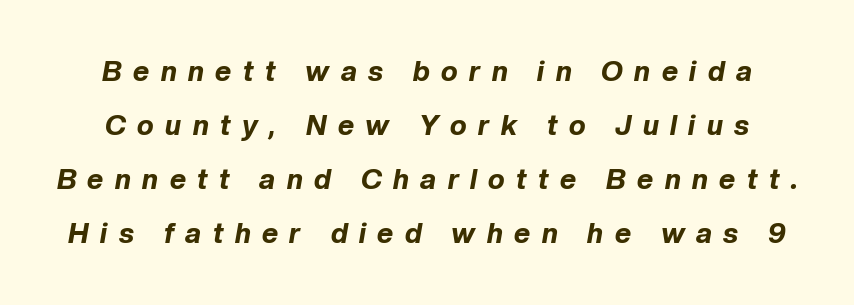
Honestly, there is no underline to notice here at all. In terms of letterspacing, this is a distinctly airy, spread setting. A typesetter would call this proportional, since set widths differ per character. If you drew a line through each stem, it would be angled.
